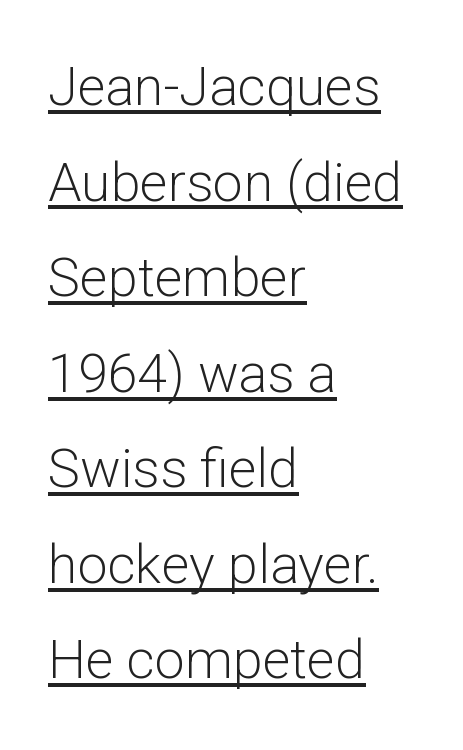
Q: Is the text bold? A: No.
Q: Is the text italic (slanted)? A: No, it is upright.
Q: Is the typeface a serif or a sans-serif typeface? A: Sans-serif.
Q: Is the text underlined? A: Yes.
Q: How is the paragraph aligned? A: Left-aligned.
Q: Is the spacing between letters normal or unusually wide? A: Normal.
Q: Width (condensed, normal, or wide)? A: Normal.
Q: Stroke contrast? A: Low.
Q: x-height? A: Medium.
Q: Monospaced? A: No.
